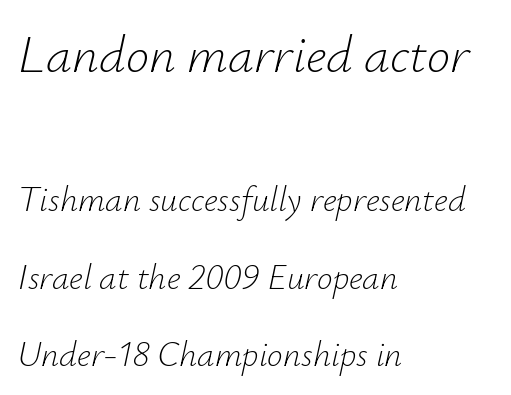
{"italic": "yes", "lean": "right", "slant_degrees": 12, "bold": "no", "weight": "light", "width": "normal", "stroke_contrast": "low", "x_height": "small", "monospaced": "no", "underline": "no", "align": "left", "line_spacing": "loose", "line_spacing_ratio": 2.22, "letter_spacing": "normal", "letter_spacing_em": 0.0, "larger_block": "first", "size_ratio": 1.49, "glyph_px": 52}
